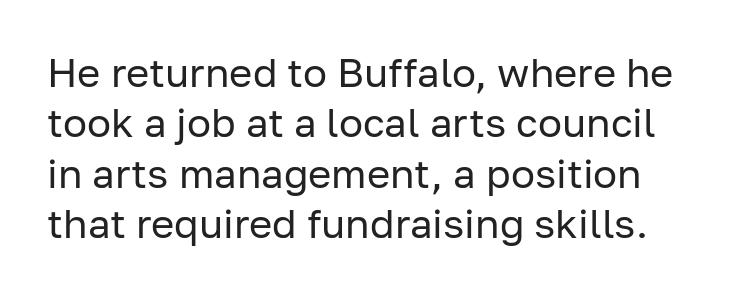
The lines sit at an ordinary, default distance from one another. Unbolded letterforms with no extra heft. The foot of each line stays bare and open. Compared with typical body copy, the letter spacing here is the same. Nope, no serifs anywhere on these letters. Designer's note — italics off, roman on.
